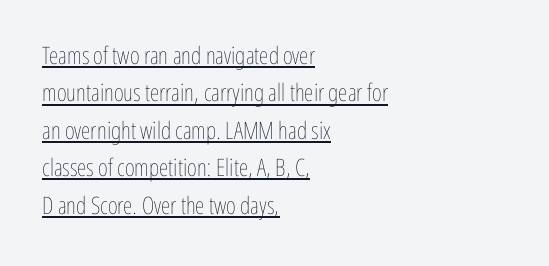
These lines keep a tight, regular rhythm from letter to letter. Teacher's note: observe the even left margin — that is flush-left alignment. The letterforms sit at book weight or below. Normally led — the rows are evenly, conventionally spaced. When letters stand straight like this, we call the style roman or upright.
